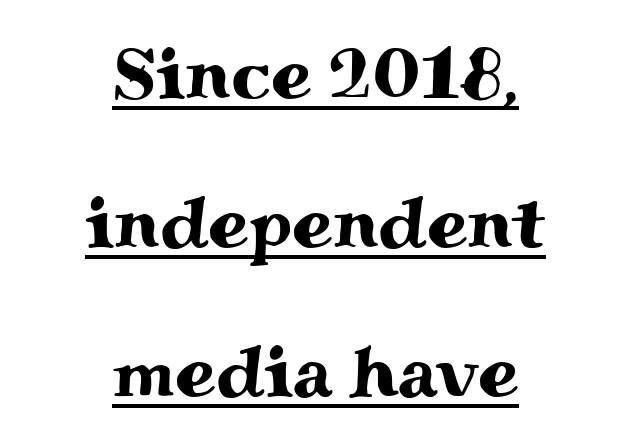
{"serif": "yes", "italic": "no", "width": "wide", "stroke_contrast": "medium", "x_height": "small", "monospaced": "no", "underline": "yes", "align": "center", "line_spacing": "loose", "line_spacing_ratio": 2.04, "letter_spacing": "normal", "letter_spacing_em": 0.0, "glyph_px": 73}
